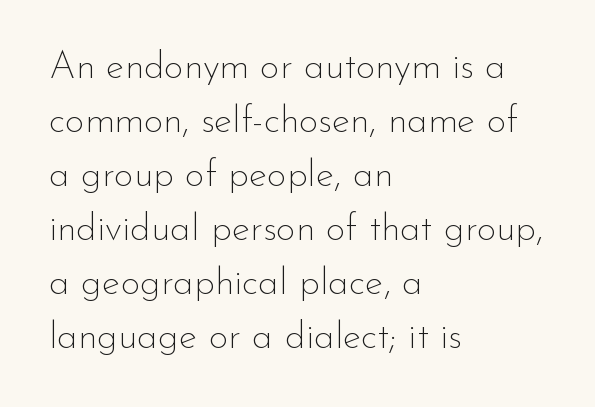
{"serif": "no", "italic": "no", "bold": "no", "weight": "thin", "width": "normal", "stroke_contrast": "low", "x_height": "small", "monospaced": "no", "underline": "no", "align": "left", "line_spacing": "normal", "line_spacing_ratio": 1.42, "letter_spacing": "normal", "letter_spacing_em": 0.0, "glyph_px": 38}
